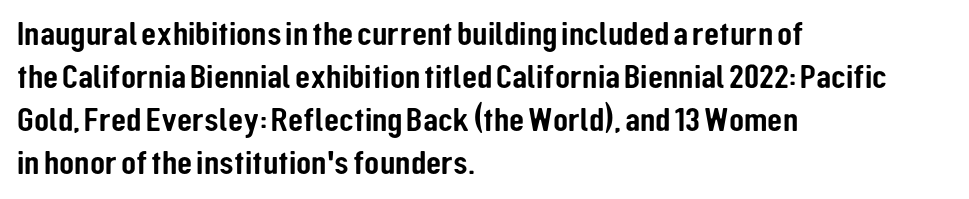
Q: Is the text italic (slanted)? A: No, it is upright.
Q: Is the typeface a serif or a sans-serif typeface? A: Sans-serif.
Q: Is the text underlined? A: No.
Q: How is the paragraph aligned? A: Left-aligned.
Q: Is the spacing between letters normal or unusually wide? A: Normal.
Q: Width (condensed, normal, or wide)? A: Condensed.
Q: Stroke contrast? A: Low.
Q: x-height? A: Medium.
Q: Monospaced? A: No.
